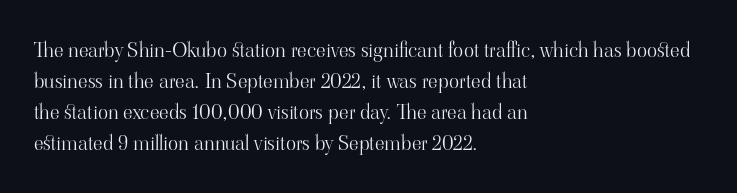
The image shows 21 px text type, upright; set left-aligned, normal line spacing (1.48x), normal letter spacing, not underlined.
